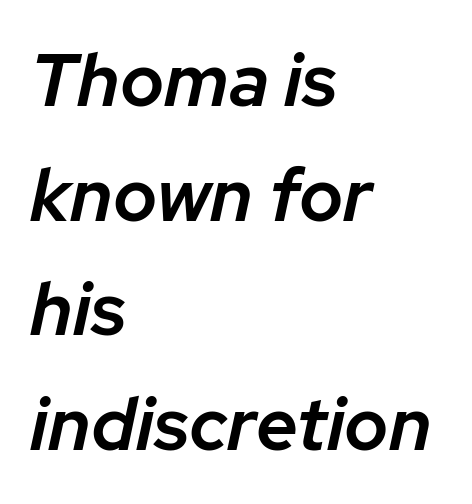
The line-height multiplier appears to be the usual default. Observe the lean: these are italic letterforms. Decoration check: the copy has no underline. Short note: letters normally spaced. The rendering uses natural spacing where letterforms have individual widths. Stems and bowls a touch heavier than normal — semibold.
